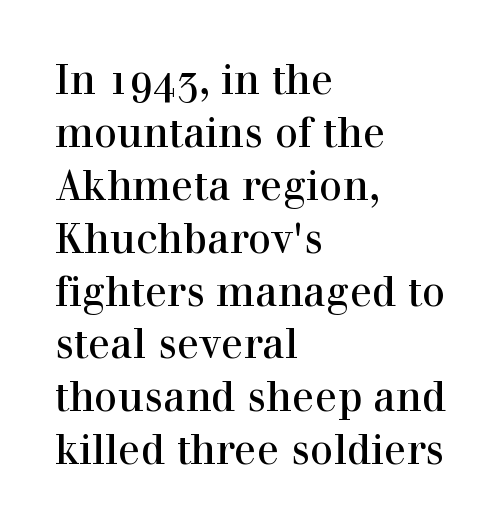
The image shows 41 px serif type, upright; set left-aligned, normal line spacing (1.29x), normal letter spacing, not underlined; a medium x-height.
